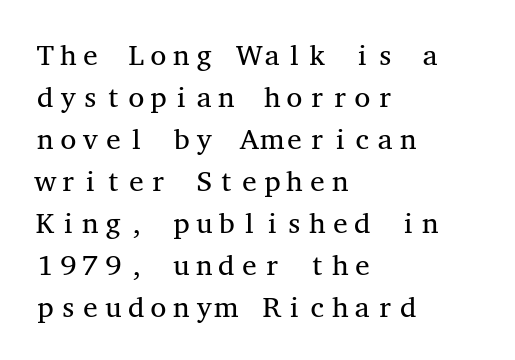
Q: Is the text bold? A: No.
Q: Is the text italic (slanted)? A: No, it is upright.
Q: Is the typeface a serif or a sans-serif typeface? A: Serif.
Q: Is the text underlined? A: No.
Q: How is the paragraph aligned? A: Left-aligned.
Q: Is the spacing between letters normal or unusually wide? A: Normal.
Q: Is the spacing between lines tight, normal or loose? A: Normal.
Q: Width (condensed, normal, or wide)? A: Wide.
Q: Stroke contrast? A: Medium.
Q: x-height? A: Medium.
Q: Monospaced? A: Yes.
